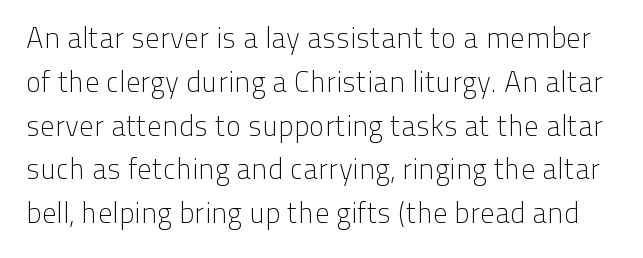
Q: Is the text bold? A: No.
Q: Is the text italic (slanted)? A: No, it is upright.
Q: Is the typeface a serif or a sans-serif typeface? A: Sans-serif.
Q: Is the text underlined? A: No.
Q: Is the spacing between letters normal or unusually wide? A: Normal.
Q: Is the spacing between lines tight, normal or loose? A: Normal.
Q: Width (condensed, normal, or wide)? A: Normal.
Q: Stroke contrast? A: Low.
Q: x-height? A: Medium.
Q: Monospaced? A: No.
